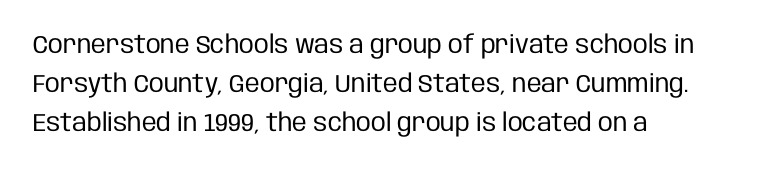
{"italic": "no", "bold": "no", "underline": "no", "align": "left", "line_spacing": "normal", "line_spacing_ratio": 1.56, "letter_spacing": "normal", "letter_spacing_em": 0.0, "glyph_px": 25}
